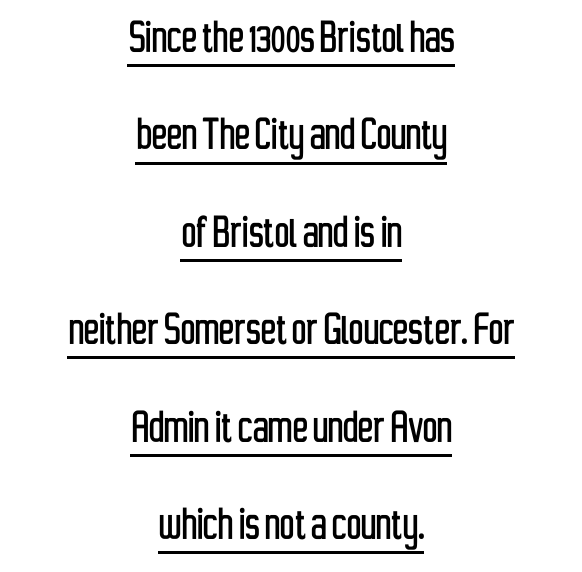
{"serif": "no", "italic": "no", "width": "condensed", "stroke_contrast": "low", "x_height": "medium", "monospaced": "no", "underline": "yes", "align": "center", "line_spacing": "loose", "line_spacing_ratio": 1.91, "letter_spacing": "normal", "letter_spacing_em": 0.0, "glyph_px": 51}
